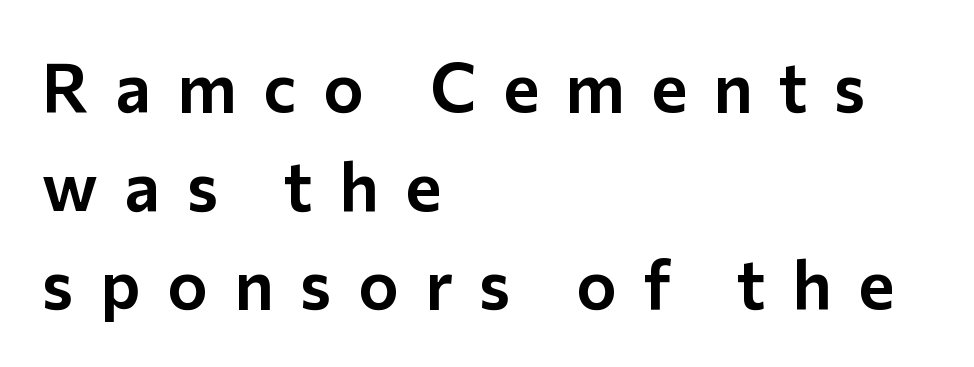
{"serif": "no", "italic": "no", "width": "normal", "stroke_contrast": "low", "x_height": "medium", "monospaced": "no", "underline": "no", "align": "left", "line_spacing": "normal", "line_spacing_ratio": 1.45, "letter_spacing": "wide", "letter_spacing_em": 0.39, "glyph_px": 68}
